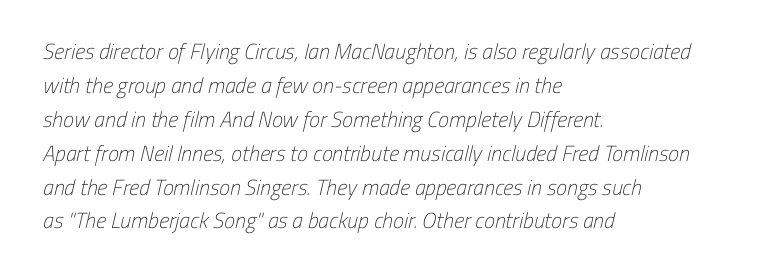
{"bold": "no", "underline": "no", "align": "left", "line_spacing": "normal", "line_spacing_ratio": 1.54, "letter_spacing": "normal", "letter_spacing_em": 0.0, "glyph_px": 22}
